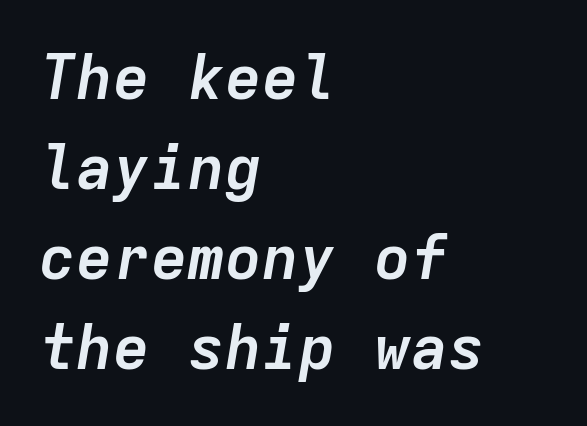
Q: Is the text bold? A: Yes.
Q: Is the text italic (slanted)? A: Yes, it leans right by about 9 degrees.
Q: Is the text underlined? A: No.
Q: How is the paragraph aligned? A: Left-aligned.
Q: Is the spacing between letters normal or unusually wide? A: Normal.
Q: Is the spacing between lines tight, normal or loose? A: Normal.
Q: Width (condensed, normal, or wide)? A: Normal.
Q: Stroke contrast? A: Low.
Q: x-height? A: Medium.
Q: Monospaced? A: Yes.
